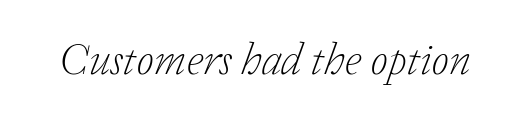
{"serif": "yes", "italic": "yes", "lean": "right", "slant_degrees": 20, "bold": "no", "weight": "light", "width": "normal", "stroke_contrast": "low", "x_height": "medium", "monospaced": "no", "underline": "no", "letter_spacing": "normal", "letter_spacing_em": 0.0, "glyph_px": 45}
